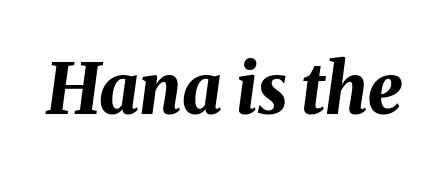
Typographic density is high because the face is bold. Does the lettering tilt? It does — this is italic. The space beneath each line is pristine and unruled. Short note: letters normally spaced.
